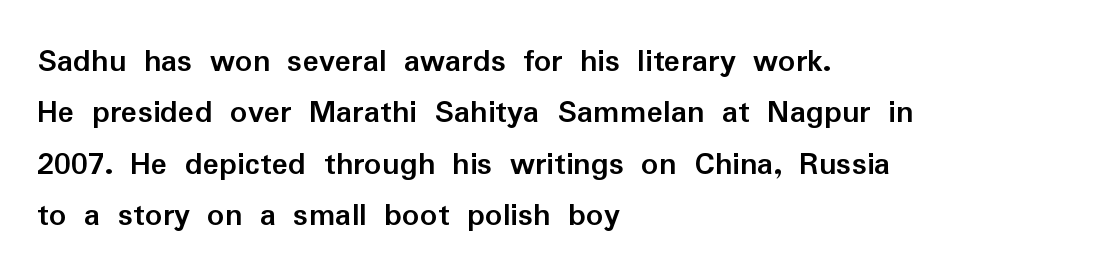
{"serif": "no", "italic": "no", "bold": "yes", "weight": "semibold", "width": "normal", "stroke_contrast": "low", "x_height": "medium", "monospaced": "no", "underline": "no", "align": "left", "line_spacing": "normal", "line_spacing_ratio": 1.51, "letter_spacing": "normal", "letter_spacing_em": 0.0, "glyph_px": 34}
